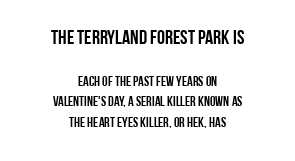
The image shows 20 px text type, upright; set centered, normal line spacing (1.48x), normal letter spacing, not underlined; the first (top) block is 1.43x larger.
